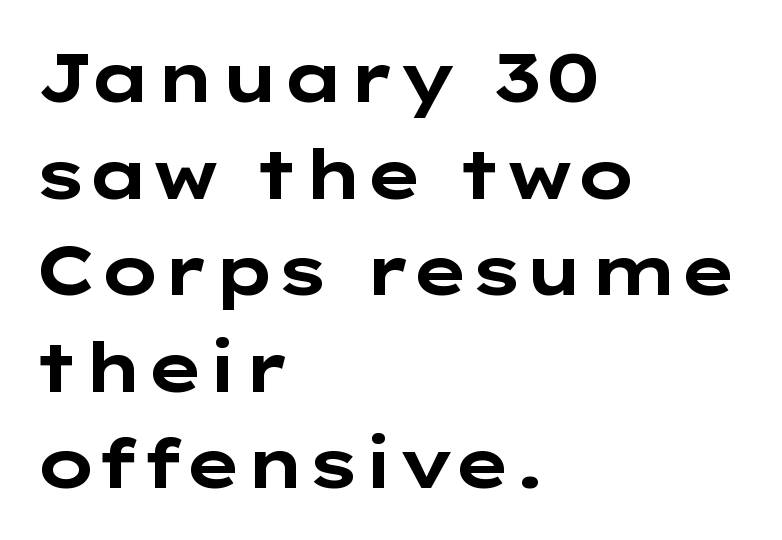
The image shows 68 px bold, wide sans-serif type, upright; set left-aligned, normal line spacing (1.42x), normal letter spacing, not underlined; low stroke contrast and a medium x-height.
